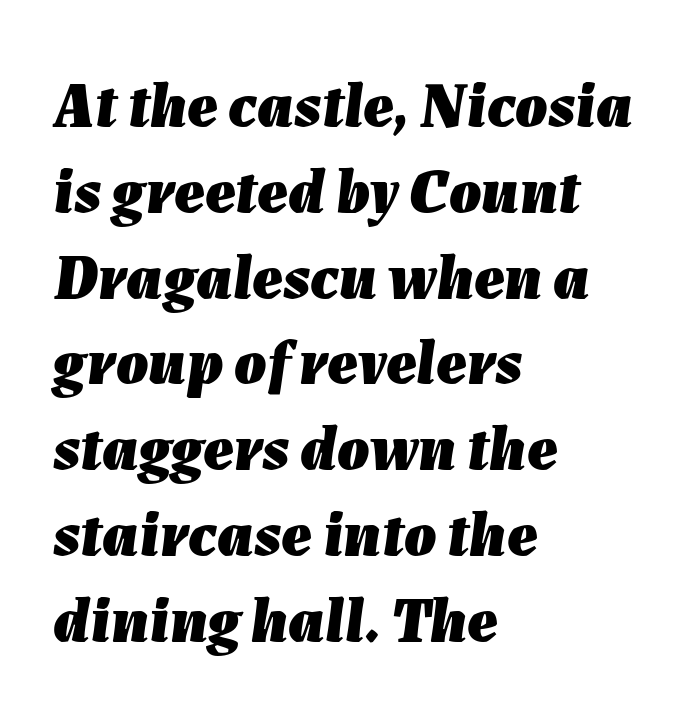
Q: Is the text bold? A: Yes.
Q: Is the text italic (slanted)? A: Yes, it leans right by about 7 degrees.
Q: Is the text underlined? A: No.
Q: How is the paragraph aligned? A: Left-aligned.
Q: Is the spacing between letters normal or unusually wide? A: Normal.
Q: Is the spacing between lines tight, normal or loose? A: Normal.
Q: Width (condensed, normal, or wide)? A: Normal.
Q: Stroke contrast? A: Low.
Q: x-height? A: Medium.
Q: Monospaced? A: No.
